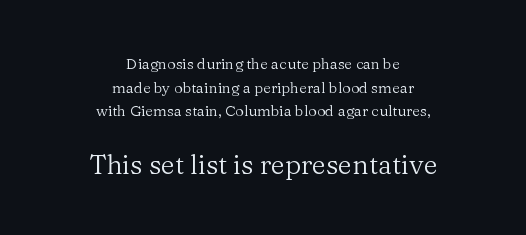
Q: Is the text bold? A: No.
Q: Is the text italic (slanted)? A: No, it is upright.
Q: Is the text underlined? A: No.
Q: How is the paragraph aligned? A: Centered.
Q: Is the spacing between letters normal or unusually wide? A: Normal.
Q: Is the spacing between lines tight, normal or loose? A: Normal.
Q: Which block of text is set in a larger size, the first (top) or the second (bottom)? A: The second (bottom) one.
